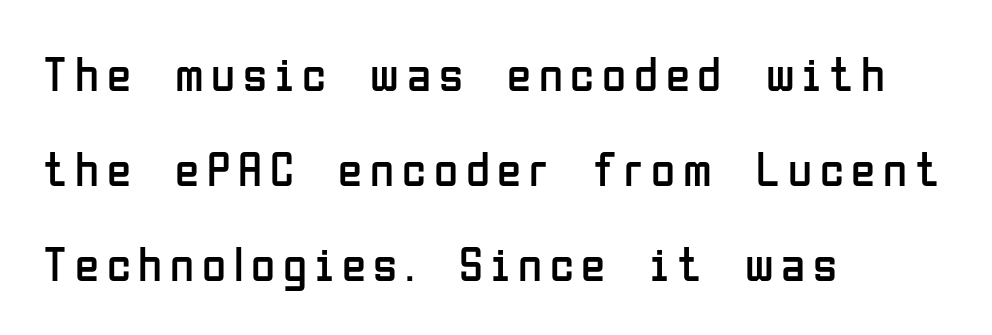
Beneath every word, the page is bare. Stems here are at most as thick as an everyday book face. A typesetter would mark this as roman, not italic. The characters display no serif detailing; their extremities are plain.
